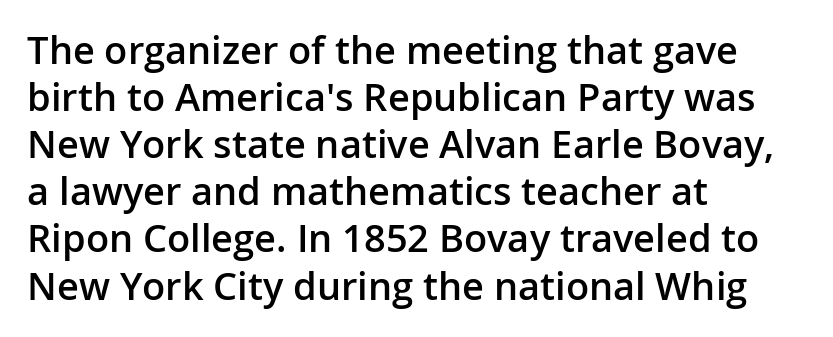
The image shows 38 px semibold sans-serif type, upright; set left-aligned, line spacing 1.24x, normal letter spacing, not underlined; low stroke contrast and a medium x-height.
